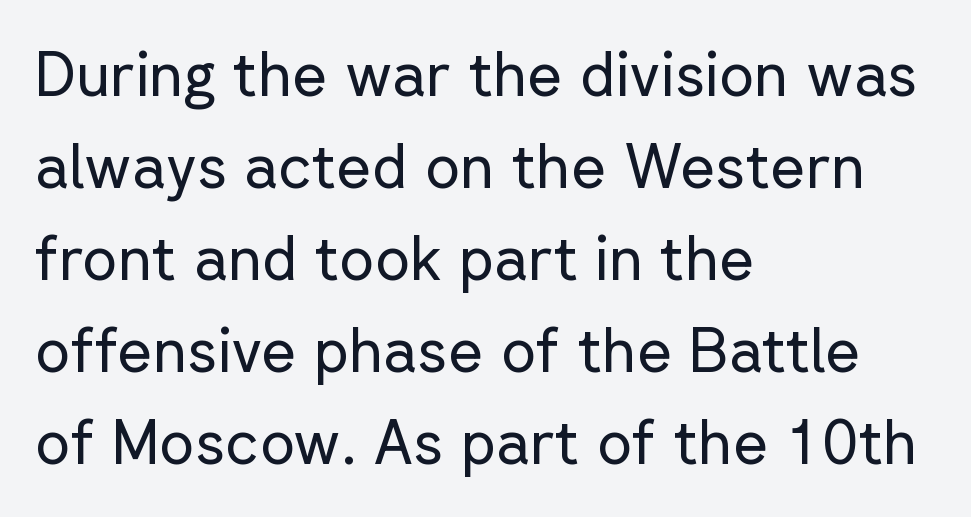
{"serif": "no", "italic": "no", "bold": "no", "weight": "regular", "width": "normal", "stroke_contrast": "low", "x_height": "medium", "monospaced": "no", "underline": "no", "align": "left", "line_spacing": "normal", "line_spacing_ratio": 1.51, "letter_spacing": "normal", "letter_spacing_em": 0.0, "glyph_px": 61}
